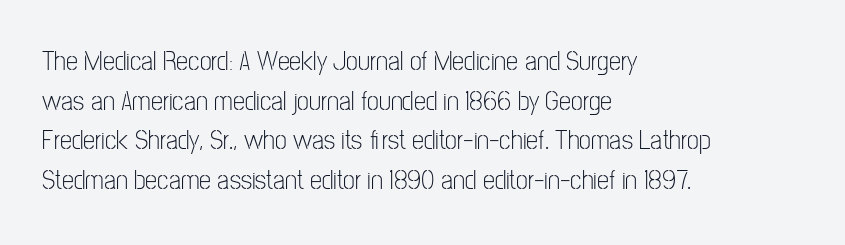
Notice how descenders clear the ascenders below comfortably — that's standard leading. Inter-character spacing is left at the font's built-in metrics. Bare-footed words on every line. The strokes are not fattened; the text isn't bold. A student would call this left alignment; a typographer would say flush left, rag right.
